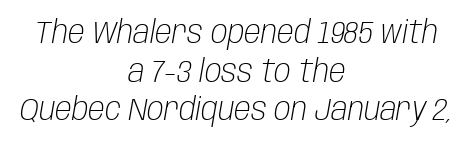
The rag falls on both sides of this text block equally. The text carries the slant typical of an italic or oblique font. A normal amount of white space separates one row of letters from the next. Think of a printed novel: that variable character pitch is what you see here. This is not heavy type; no bold has been used. Underlining? Definitely not there.
